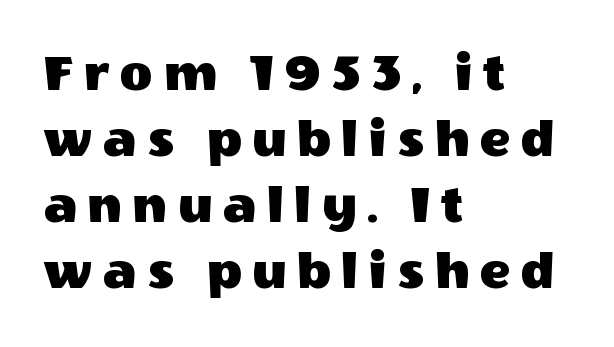
{"serif": "no", "italic": "no", "width": "normal", "x_height": "large", "monospaced": "no", "underline": "no", "align": "left", "line_spacing_ratio": 1.18, "glyph_px": 56}
